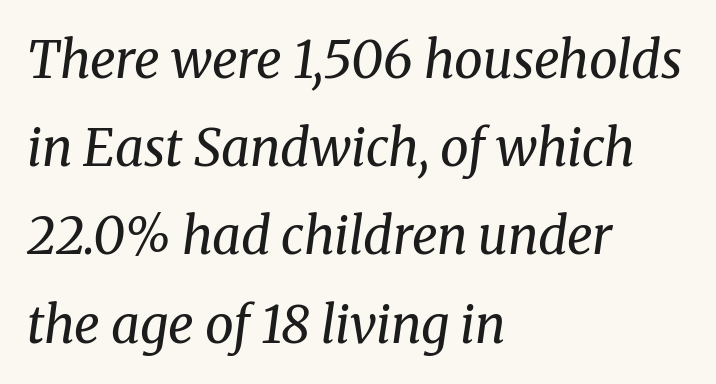
The image shows 51 px regular-weight serif type, italic (leaning right); set left-aligned, line spacing 1.73x, normal letter spacing, not underlined; medium stroke contrast and a medium x-height.
